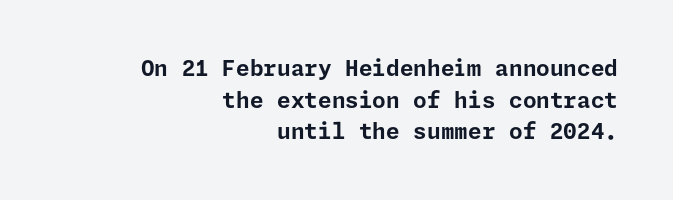
{"italic": "no", "bold": "yes", "underline": "no", "align": "right", "line_spacing": "normal", "line_spacing_ratio": 1.44, "letter_spacing": "normal", "letter_spacing_em": 0.0, "glyph_px": 22}
